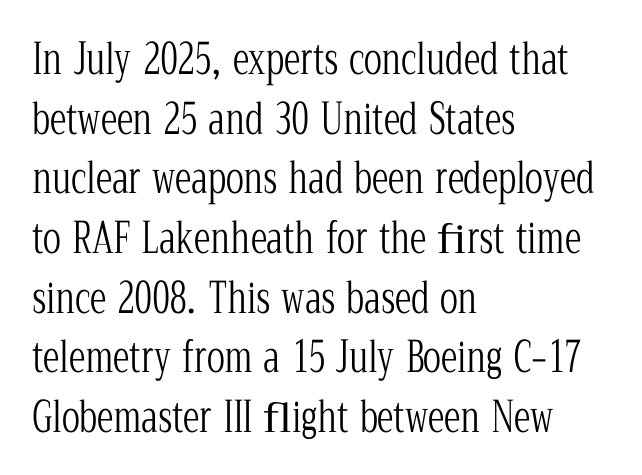
Q: Is the text bold? A: No.
Q: Is the text italic (slanted)? A: No, it is upright.
Q: Is the typeface a serif or a sans-serif typeface? A: Serif.
Q: Is the text underlined? A: No.
Q: How is the paragraph aligned? A: Left-aligned.
Q: Is the spacing between letters normal or unusually wide? A: Normal.
Q: Is the spacing between lines tight, normal or loose? A: Normal.
Q: Width (condensed, normal, or wide)? A: Condensed.
Q: Stroke contrast? A: Low.
Q: x-height? A: Medium.
Q: Monospaced? A: No.
